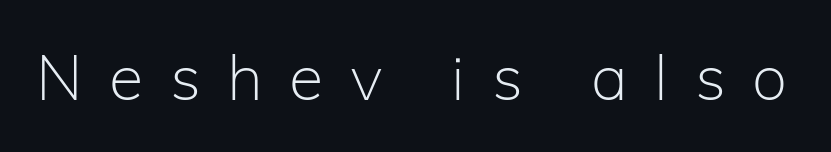
Display-style spreading of the glyphs; the letterfit is very open. Underline: absent. The specimen reads as upright at a glance. Weight class: somewhere from thin through regular.
